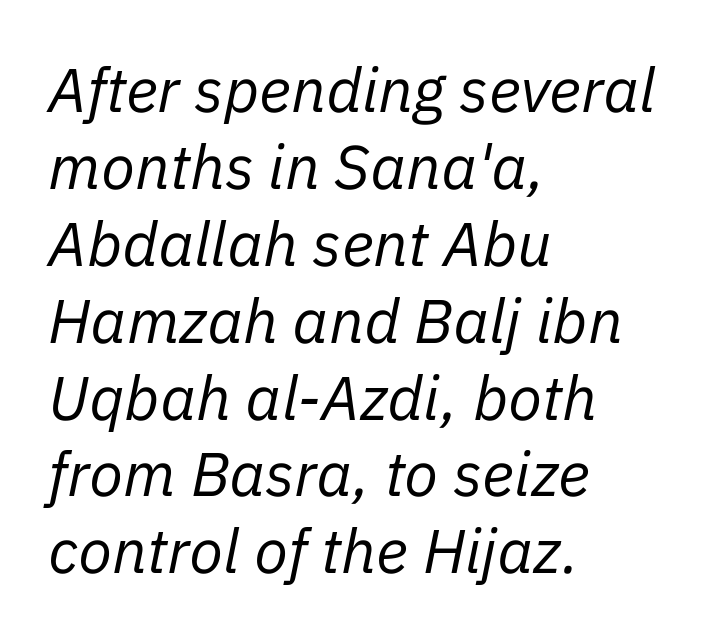
{"italic": "yes", "lean": "right", "slant_degrees": 11, "bold": "no", "weight": "regular", "width": "normal", "stroke_contrast": "low", "x_height": "medium", "monospaced": "no", "underline": "no", "align": "left", "line_spacing_ratio": 1.24, "letter_spacing": "normal", "letter_spacing_em": 0.0, "glyph_px": 62}
